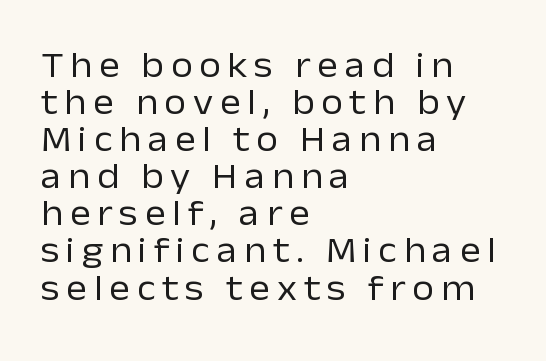
{"serif": "no", "italic": "no", "bold": "no", "weight": "regular", "width": "normal", "stroke_contrast": "low", "x_height": "medium", "monospaced": "no", "underline": "no", "align": "left", "line_spacing": "tight", "line_spacing_ratio": 1.06, "letter_spacing": "wide", "letter_spacing_em": 0.2, "glyph_px": 35}
